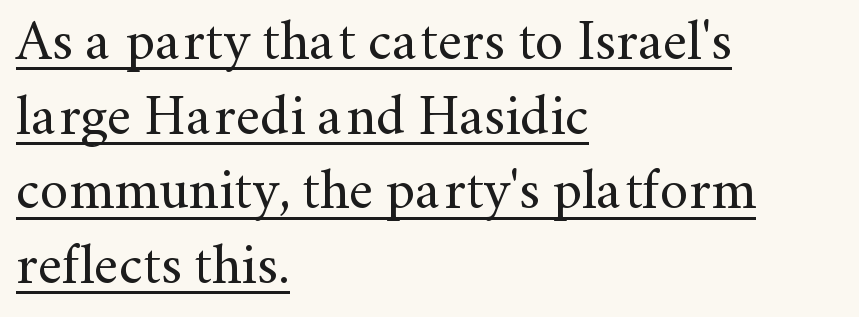
Q: Is the text bold? A: No.
Q: Is the text italic (slanted)? A: No, it is upright.
Q: Is the typeface a serif or a sans-serif typeface? A: Serif.
Q: Is the text underlined? A: Yes.
Q: How is the paragraph aligned? A: Left-aligned.
Q: Is the spacing between letters normal or unusually wide? A: Normal.
Q: Is the spacing between lines tight, normal or loose? A: Normal.
Q: Width (condensed, normal, or wide)? A: Normal.
Q: Stroke contrast? A: Medium.
Q: x-height? A: Small.
Q: Monospaced? A: No.
